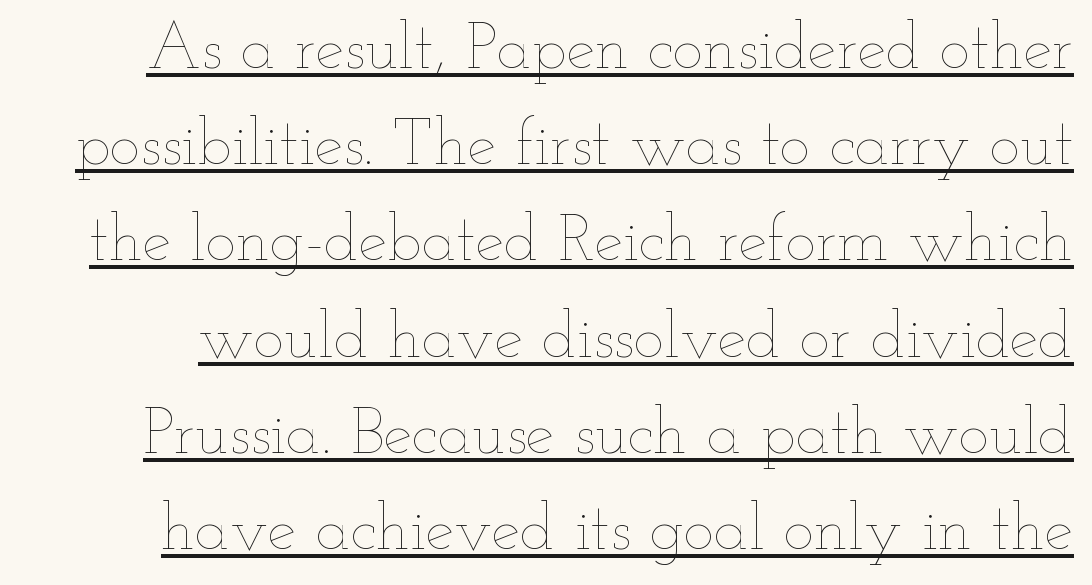
The image shows 65 px thin, wide type, upright; set normal line spacing (1.48x), normal letter spacing, underlined; low stroke contrast and a small x-height.
